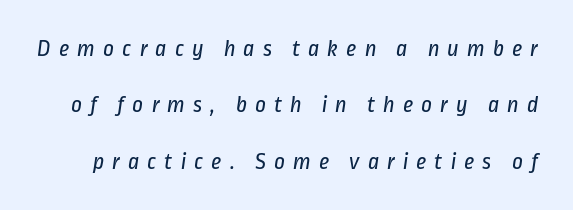
The space beneath each line is pristine and unruled. The tracking jumps out immediately: characters are airy and widely separated. Weight: in the light-to-regular range. Does the leading feel generous? Absolutely, it's lavish.
